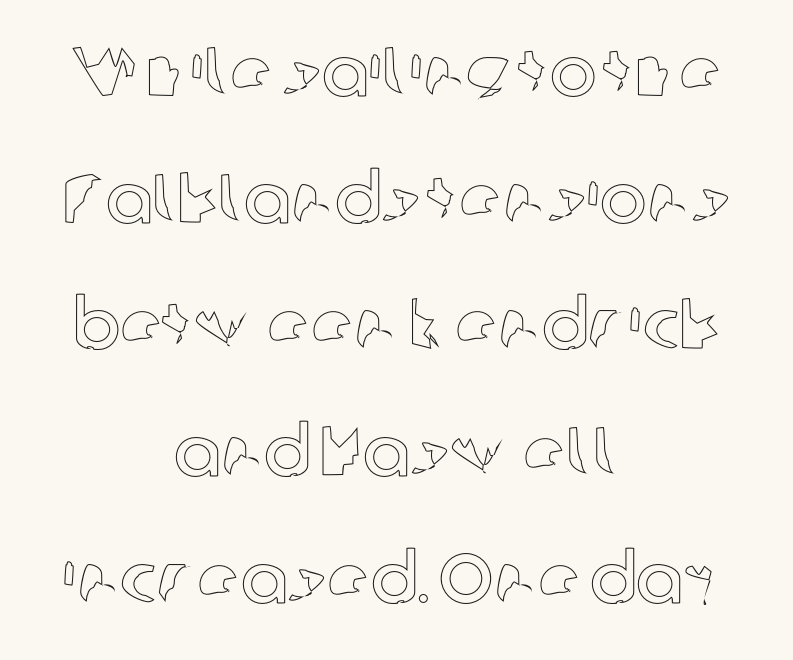
The rendering uses natural spacing where letterforms have individual widths. The compositor balanced each line on the midline. Default kerning and tracking; the words read as compact shapes. Rendered with straight, roman letterforms.
